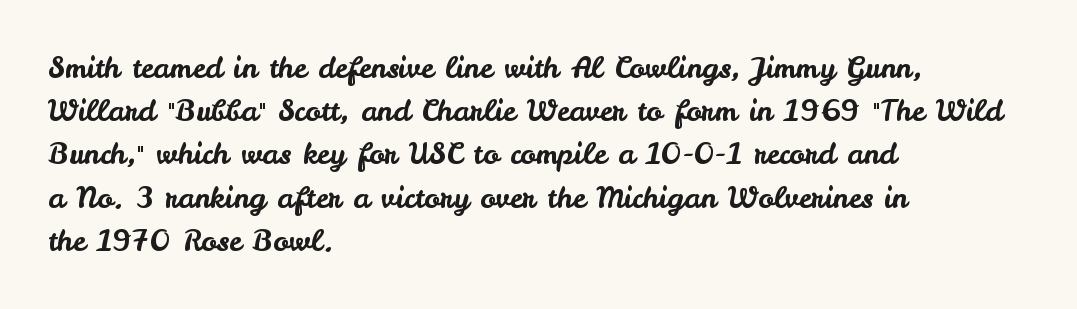
{"serif": "no", "width": "normal", "stroke_contrast": "low", "x_height": "small", "monospaced": "no", "underline": "no", "align": "left", "line_spacing": "normal", "line_spacing_ratio": 1.49, "letter_spacing": "normal", "letter_spacing_em": 0.0, "glyph_px": 29}
